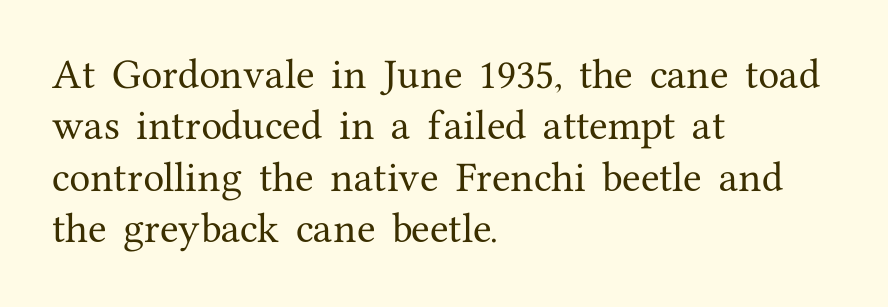
Is there much room between lines? A standard amount, neither cramped nor airy. Italic: no, the glyphs are upright roman. This sample uses a serif face. Do the characters align in a grid? No, the font is proportional.
